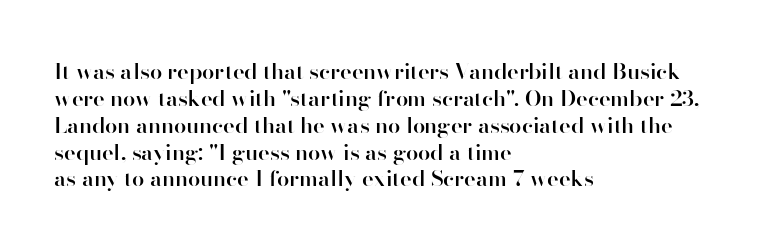
{"italic": "no", "bold": "semi", "underline": "no", "align": "left", "line_spacing_ratio": 1.22, "letter_spacing": "normal", "letter_spacing_em": 0.0, "glyph_px": 22}
